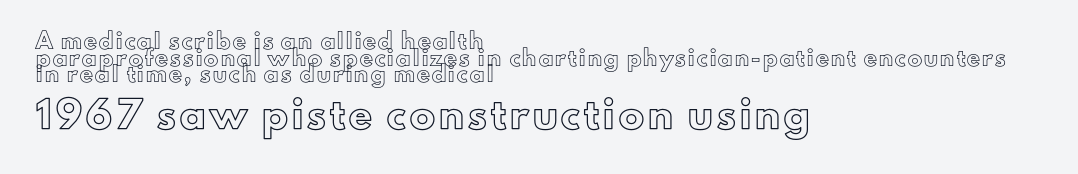
The image shows 25 px text type, upright; set left-aligned, line spacing 1.18x, not underlined; the second (bottom) block is 1.79x larger.
